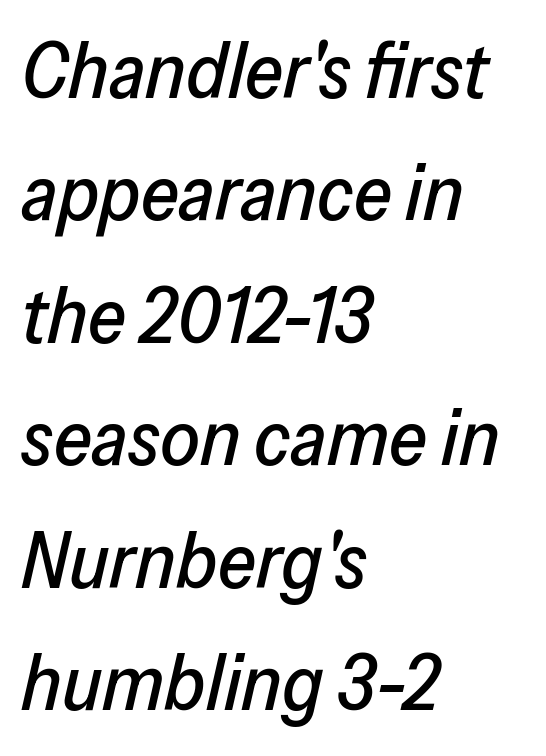
You could call the tracking neutral — neither tight nor loose. Horizontally, the lines are justified to the leading edge only. Interline gaps are of average width in this sample. The passage shown leans; its letterforms are oblique.
